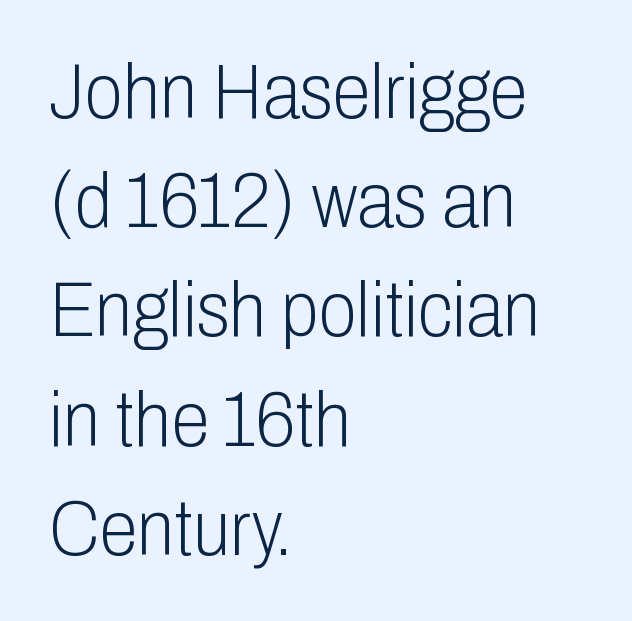
Proportional: the letters do not fall into vertical columns. A normal amount of white space separates one row of letters from the next. Letters rest on an invisible, unmarked baseline. The letterforms sit shoulder to shoulder at normal distance. Vertical stems look standard width or narrower in stroke. This rendering uses left alignment, leaving the right contour irregular.
